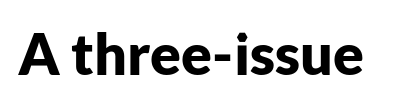
{"serif": "no", "italic": "no", "bold": "yes", "weight": "bold", "width": "normal", "stroke_contrast": "low", "x_height": "medium", "monospaced": "no", "underline": "no", "letter_spacing": "normal", "letter_spacing_em": 0.0, "glyph_px": 57}
